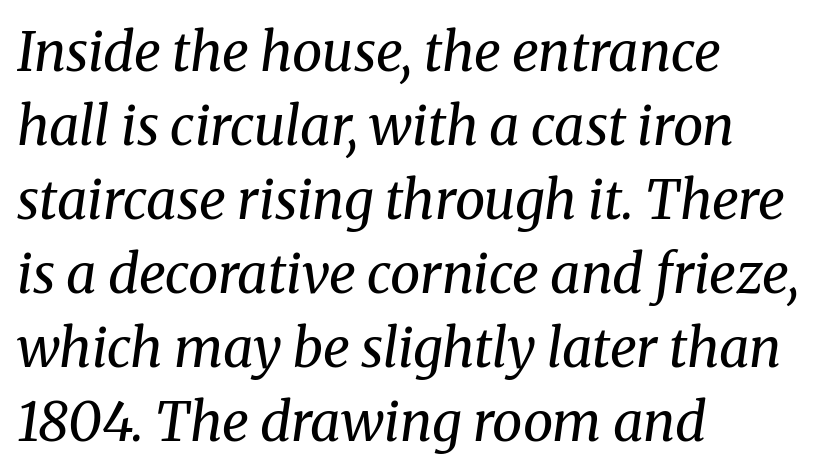
{"serif": "yes", "italic": "yes", "lean": "right", "slant_degrees": 8, "bold": "no", "weight": "regular", "width": "normal", "stroke_contrast": "medium", "x_height": "medium", "monospaced": "no", "underline": "no", "align": "left", "line_spacing": "normal", "line_spacing_ratio": 1.37, "letter_spacing": "normal", "letter_spacing_em": 0.0, "glyph_px": 54}
